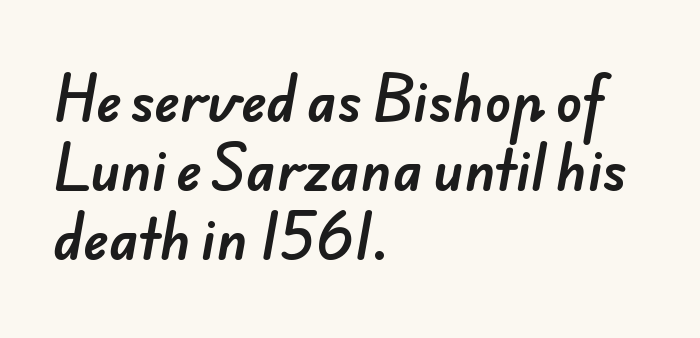
Q: Is the typeface a serif or a sans-serif typeface? A: Sans-serif.
Q: Is the text underlined? A: No.
Q: How is the paragraph aligned? A: Left-aligned.
Q: Is the spacing between letters normal or unusually wide? A: Normal.
Q: Is the spacing between lines tight, normal or loose? A: Normal.
Q: Width (condensed, normal, or wide)? A: Normal.
Q: Stroke contrast? A: Low.
Q: x-height? A: Small.
Q: Monospaced? A: No.
